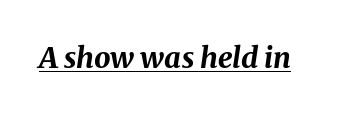
Q: Is the text bold? A: Yes.
Q: Is the text italic (slanted)? A: Yes, it leans right by about 8 degrees.
Q: Is the text underlined? A: Yes.
Q: Is the spacing between letters normal or unusually wide? A: Normal.
Q: Width (condensed, normal, or wide)? A: Normal.
Q: Stroke contrast? A: Medium.
Q: x-height? A: Medium.
Q: Monospaced? A: No.
